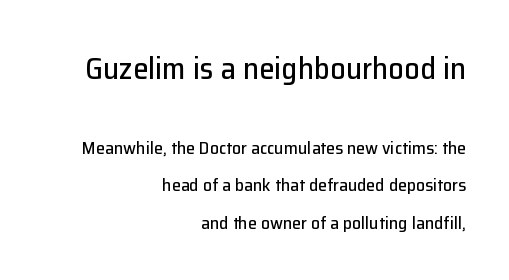
{"serif": "no", "italic": "no", "width": "normal", "stroke_contrast": "low", "x_height": "medium", "monospaced": "no", "underline": "no", "align": "right", "line_spacing": "loose", "line_spacing_ratio": 2.09, "letter_spacing": "normal", "letter_spacing_em": 0.0, "larger_block": "first", "size_ratio": 1.72, "glyph_px": 31}
